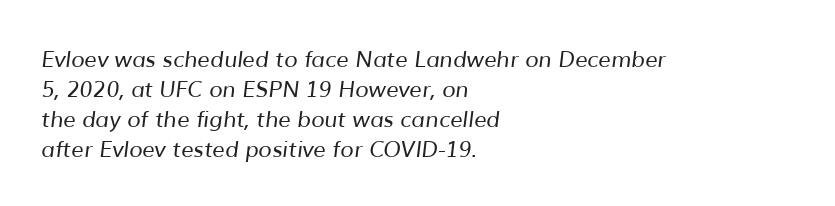
The image shows 22 px text type; set left-aligned, normal line spacing (1.37x), normal letter spacing, not underlined.
